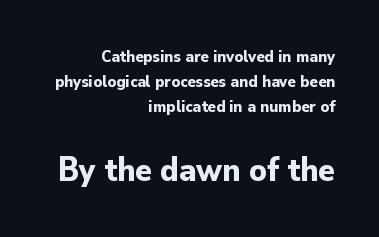
Q: Is the text bold? A: Yes.
Q: Is the text italic (slanted)? A: No, it is upright.
Q: Is the typeface a serif or a sans-serif typeface? A: Sans-serif.
Q: Is the text underlined? A: No.
Q: How is the paragraph aligned? A: Right-aligned.
Q: Is the spacing between letters normal or unusually wide? A: Normal.
Q: Is the spacing between lines tight, normal or loose? A: Normal.
Q: Which block of text is set in a larger size, the first (top) or the second (bottom)? A: The second (bottom) one.
Q: Width (condensed, normal, or wide)? A: Normal.
Q: Stroke contrast? A: Low.
Q: x-height? A: Small.
Q: Monospaced? A: No.
